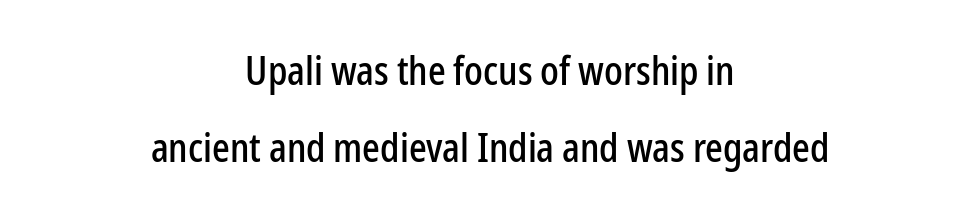
The image shows 39 px condensed sans-serif type, upright; set centered, loose line spacing (1.98x), normal letter spacing, not underlined; low stroke contrast and a medium x-height.
